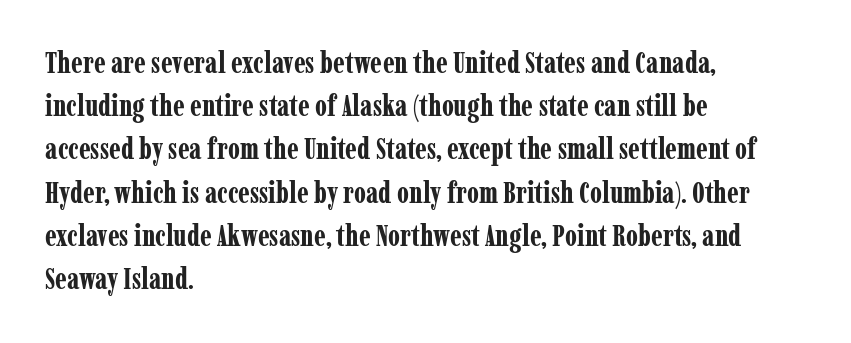
You could not count columns in this text — the font is proportionally spaced. Small tapered or slab feet sit at the stroke ends, so this counts as serif. Each line starts at the same left margin while the right side varies. The horizontal fit of the characters is conventional and even. The type sits square on the baseline with zero lean. If you measured baseline to baseline, you'd find a middling distance.
